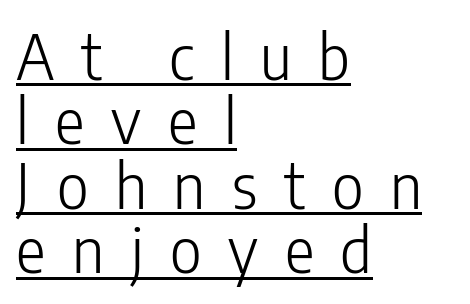
Q: Is the text bold? A: No.
Q: Is the text italic (slanted)? A: No, it is upright.
Q: Is the typeface a serif or a sans-serif typeface? A: Sans-serif.
Q: Is the text underlined? A: Yes.
Q: How is the paragraph aligned? A: Left-aligned.
Q: Is the spacing between letters normal or unusually wide? A: Unusually wide.
Q: Is the spacing between lines tight, normal or loose? A: Tight.
Q: Width (condensed, normal, or wide)? A: Condensed.
Q: Stroke contrast? A: Low.
Q: x-height? A: Medium.
Q: Monospaced? A: No.
